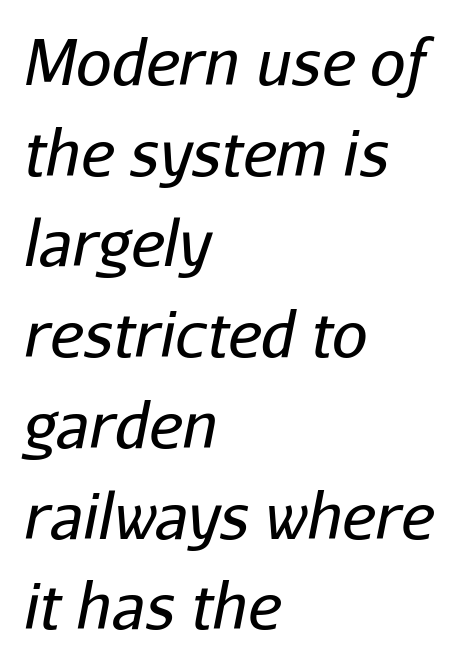
The image shows 63 px regular-weight type, italic (leaning right); set left-aligned, normal line spacing (1.44x), normal letter spacing, not underlined; low stroke contrast and a medium x-height.
